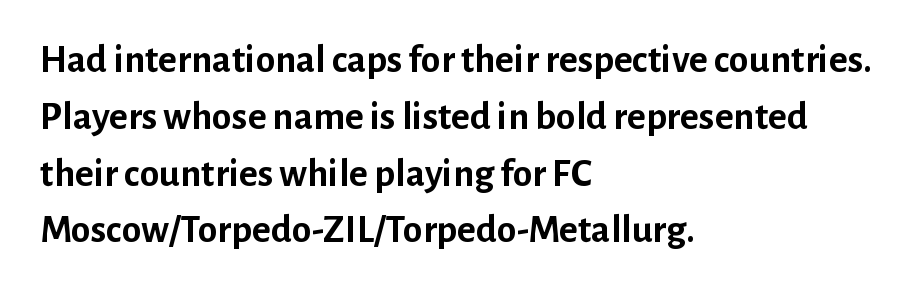
The rendering anchors every line to the left-hand side. The specimen reads as upright at a glance. This sample uses a sans-serif face. Underline: absent.
